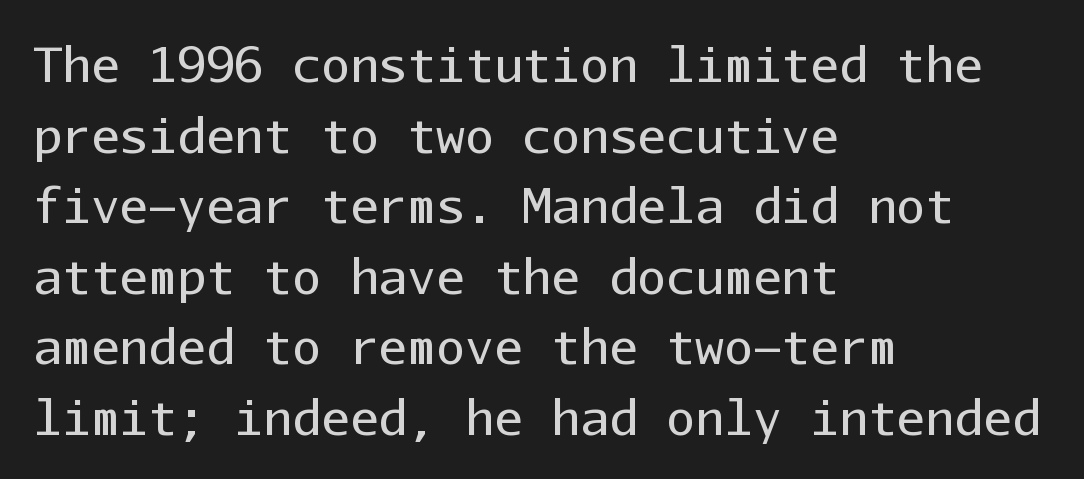
The image shows 48 px regular-weight sans-serif type, upright, monospaced; set left-aligned, normal line spacing (1.47x), normal letter spacing, not underlined; low stroke contrast and a medium x-height.
